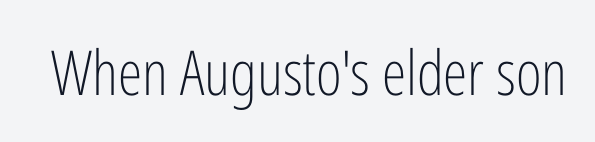
Characters remain perfectly vertical along every line. Caption: face not bold, strokes unweighted. Descender tails drop into unmarked territory. Students, note that the glyphs here touch the page at normal intervals. Each letter keeps its own natural width here, so spacing adapts to shape. Typographically, this falls in the sans-serif category.
